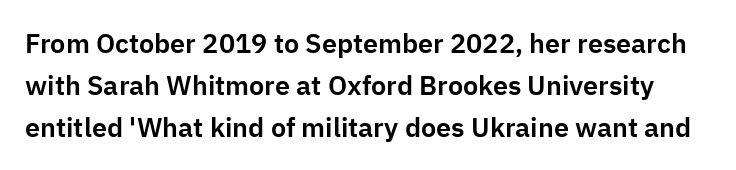
Nobody touched the tracking dial on this one. Regular leading. Clear beneath every line of the passage. Vertical strokes here are truly vertical.
